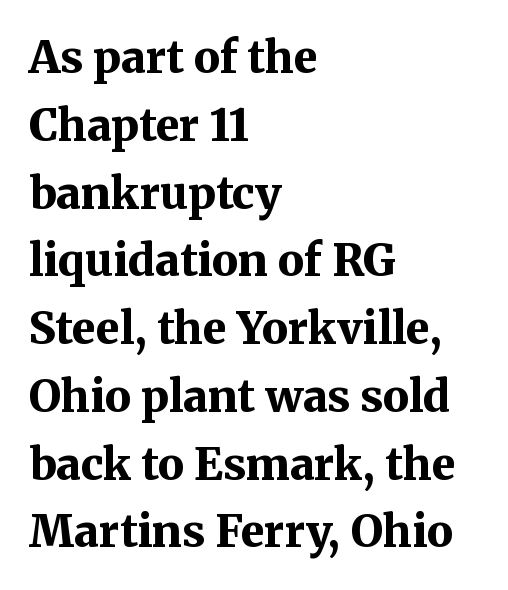
{"serif": "yes", "italic": "no", "bold": "yes", "weight": "bold", "width": "normal", "stroke_contrast": "medium", "x_height": "medium", "monospaced": "no", "underline": "no", "align": "left", "line_spacing": "normal", "line_spacing_ratio": 1.54, "letter_spacing": "normal", "letter_spacing_em": 0.0, "glyph_px": 44}
